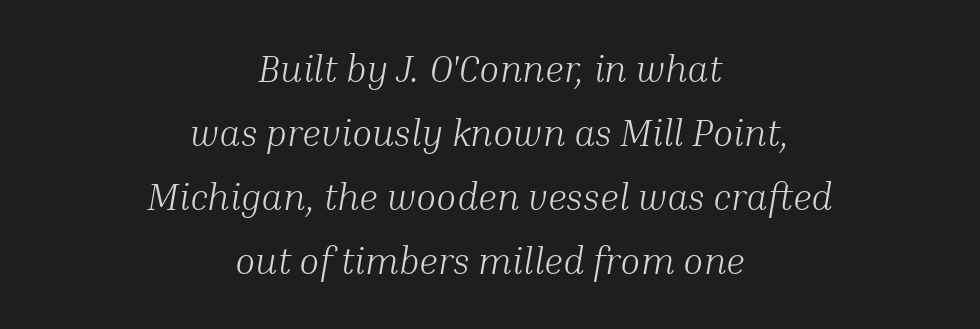
Q: Is the text bold? A: No.
Q: Is the text italic (slanted)? A: Yes, it leans right by about 10 degrees.
Q: Is the typeface a serif or a sans-serif typeface? A: Serif.
Q: Is the text underlined? A: No.
Q: How is the paragraph aligned? A: Centered.
Q: Is the spacing between letters normal or unusually wide? A: Normal.
Q: Width (condensed, normal, or wide)? A: Normal.
Q: Stroke contrast? A: Medium.
Q: x-height? A: Medium.
Q: Monospaced? A: No.
